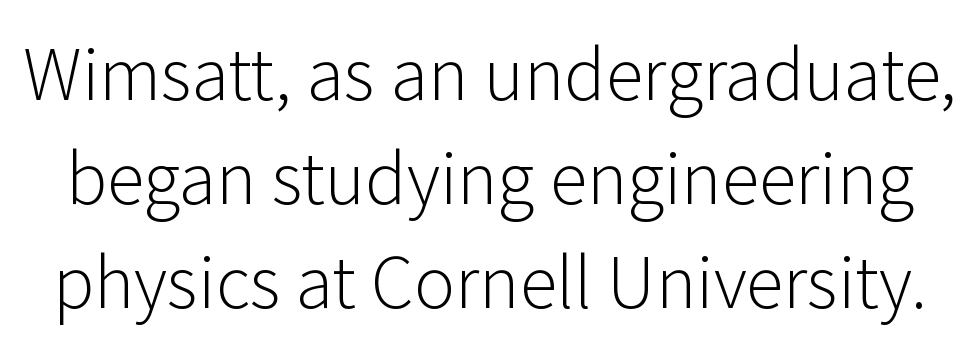
If you measured baseline to baseline, you'd find a middling distance. Weight: not bold — regular or lighter. Honestly, the letter spacing is just normal — you wouldn't notice it. The letters advance in unequal steps, a hallmark of proportional type. This is sans-serif lettering, the kind often seen on screens and signage.
